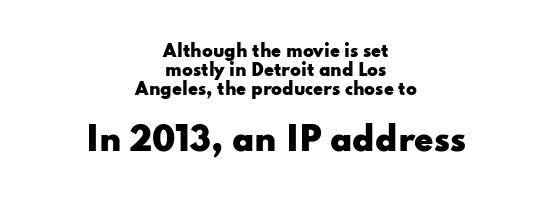
The image shows 31 px heavy, wide sans-serif type, upright; set centered, line spacing 1.18x, normal letter spacing, not underlined; the second (bottom) block is 1.94x larger; low stroke contrast and a small x-height.
